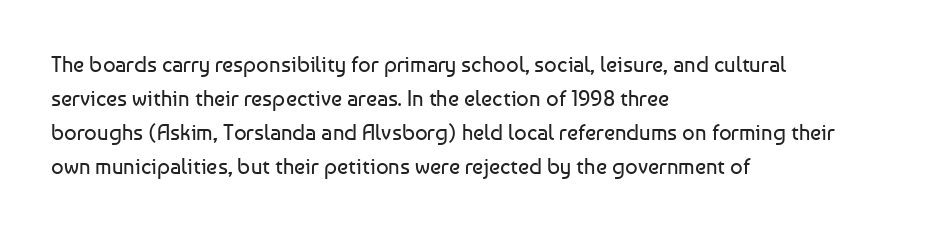
{"italic": "no", "bold": "no", "underline": "no", "align": "left", "line_spacing": "normal", "line_spacing_ratio": 1.55, "letter_spacing": "normal", "letter_spacing_em": 0.0, "glyph_px": 22}
